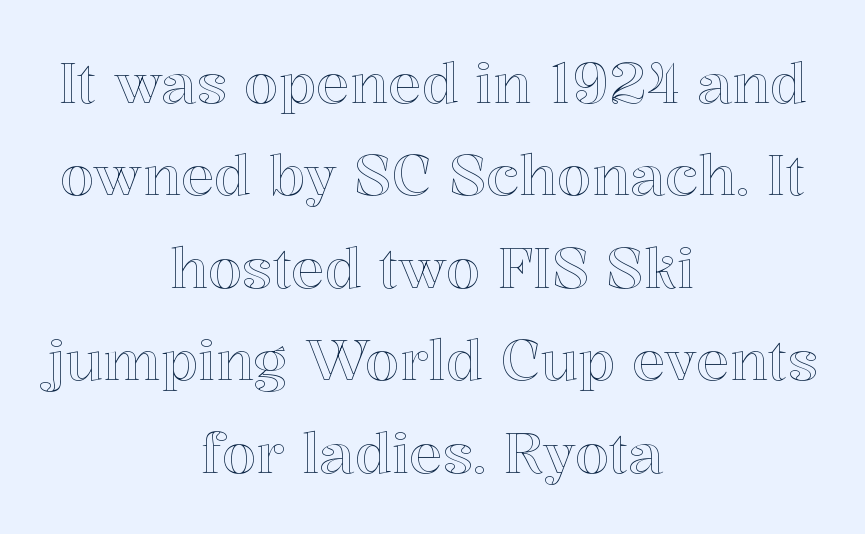
{"italic": "no", "width": "normal", "x_height": "medium", "monospaced": "no", "underline": "no", "align": "center", "line_spacing": "normal", "line_spacing_ratio": 1.65, "letter_spacing": "normal", "letter_spacing_em": 0.0, "glyph_px": 56}
